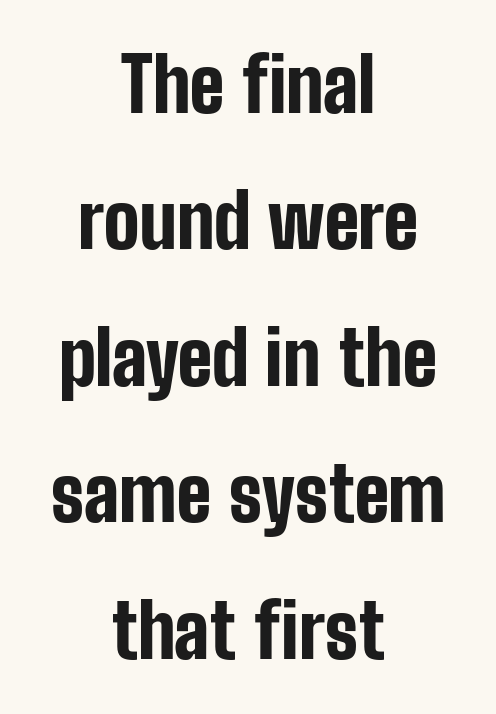
The image shows 75 px bold, condensed sans-serif type, upright; set centered, line spacing 1.82x, normal letter spacing, not underlined; low stroke contrast and a medium x-height.
